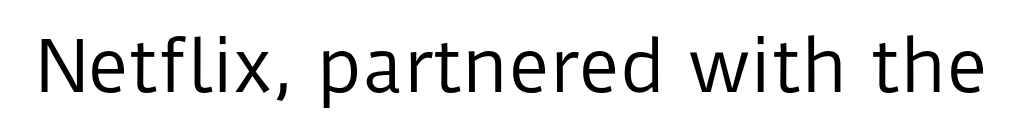
Vertical stems look standard width or narrower in stroke. The glyphs are unaccompanied by any horizontal stroke below them. Unlike italic type, these characters show no tilt at all. Honestly, the letter spacing is just normal — you wouldn't notice it. Varying glyph widths throughout — classic text-font behaviour.
